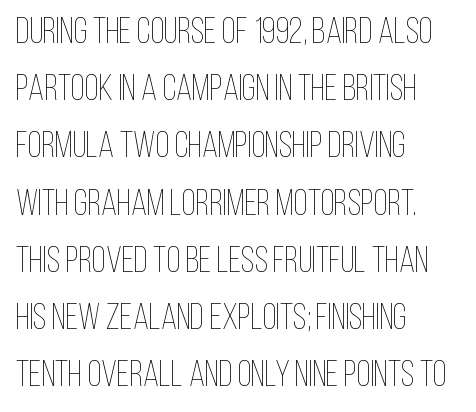
{"italic": "no", "bold": "no", "weight": "thin", "width": "condensed", "stroke_contrast": "low", "x_height": "large", "monospaced": "no", "underline": "no", "align": "left", "line_spacing": "normal", "line_spacing_ratio": 1.59, "letter_spacing": "normal", "letter_spacing_em": 0.0, "glyph_px": 36}
